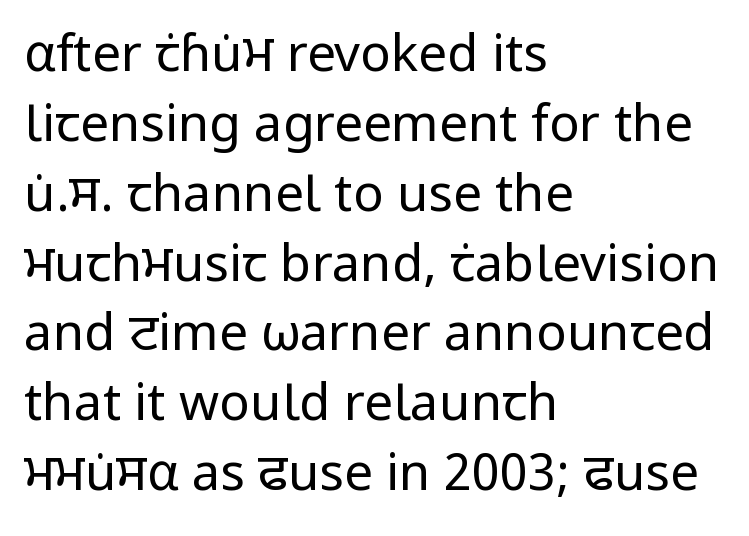
Q: Is the text bold? A: No.
Q: Is the text italic (slanted)? A: No, it is upright.
Q: Is the typeface a serif or a sans-serif typeface? A: Sans-serif.
Q: Is the text underlined? A: No.
Q: How is the paragraph aligned? A: Left-aligned.
Q: Is the spacing between letters normal or unusually wide? A: Normal.
Q: Is the spacing between lines tight, normal or loose? A: Normal.
Q: Width (condensed, normal, or wide)? A: Normal.
Q: Stroke contrast? A: Low.
Q: x-height? A: Medium.
Q: Monospaced? A: No.
